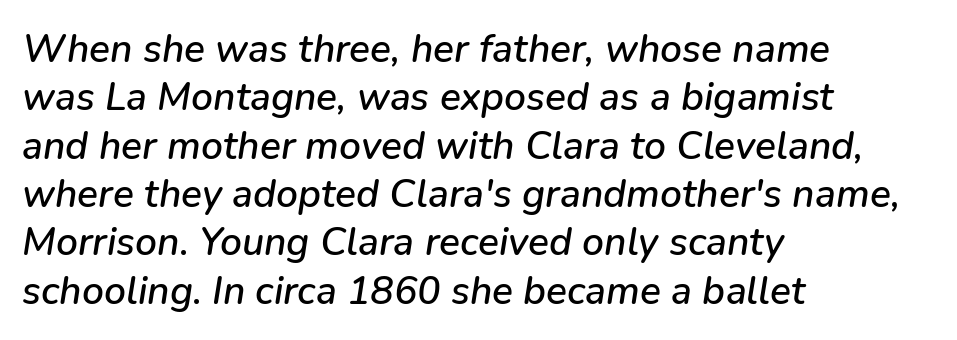
You can tell it's italic because the verticals aren't actually vertical. The type is set solid horizontally, with unmodified tracking. Check the space under the baseline: it is left empty. Each letter keeps its own natural width here, so spacing adapts to shape. A classic flush-left, rag-right setting is used for this passage.
